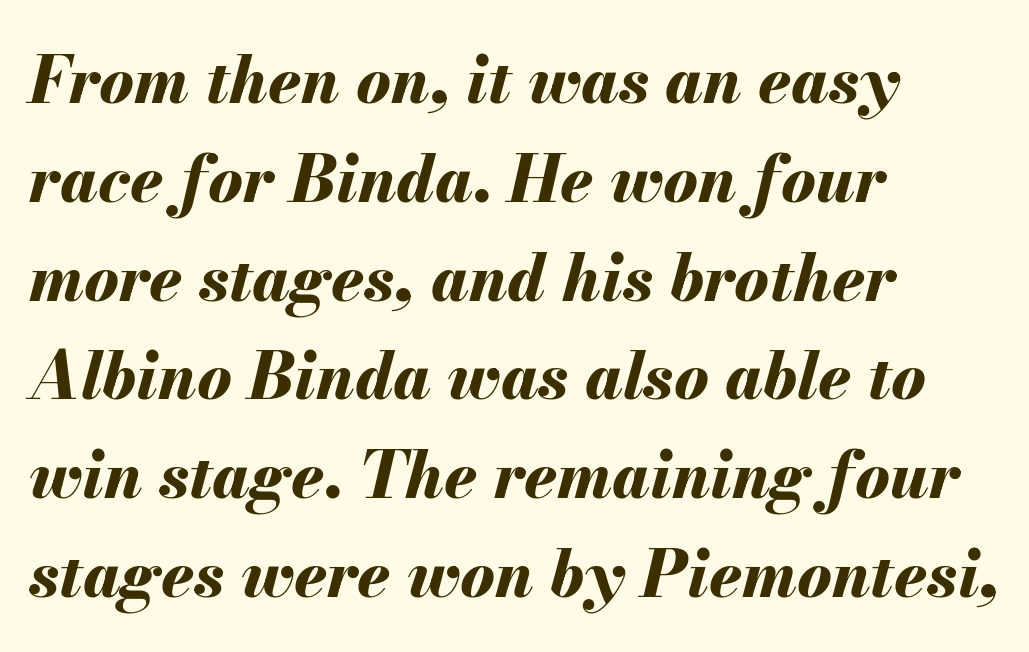
{"italic": "yes", "lean": "right", "slant_degrees": 13, "bold": "yes", "weight": "bold", "width": "normal", "stroke_contrast": "medium", "x_height": "small", "monospaced": "no", "underline": "no", "align": "left", "line_spacing": "normal", "line_spacing_ratio": 1.52, "letter_spacing": "normal", "letter_spacing_em": 0.0, "glyph_px": 65}
